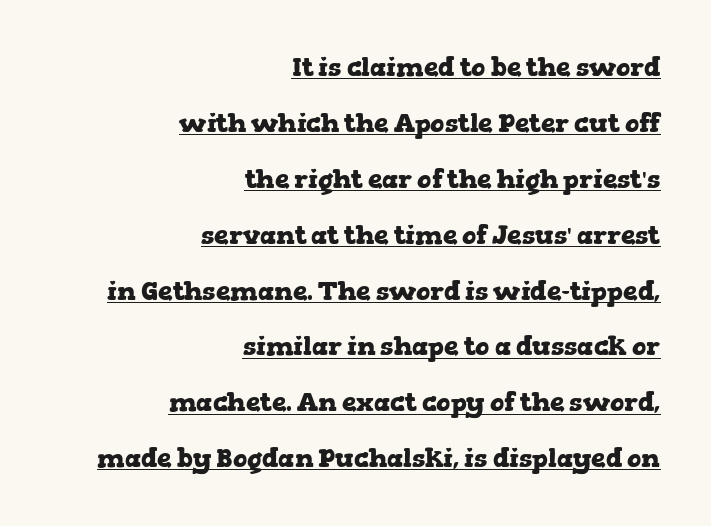
Q: Is the text bold? A: Yes.
Q: Is the text italic (slanted)? A: No, it is upright.
Q: Is the text underlined? A: Yes.
Q: How is the paragraph aligned? A: Right-aligned.
Q: Is the spacing between letters normal or unusually wide? A: Normal.
Q: Is the spacing between lines tight, normal or loose? A: Loose.
